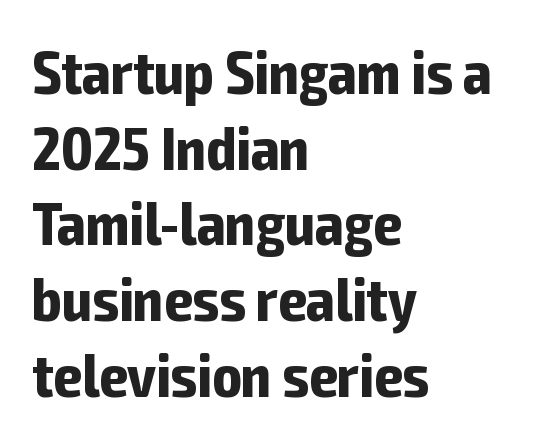
{"serif": "no", "italic": "no", "bold": "yes", "weight": "bold", "width": "condensed", "stroke_contrast": "low", "x_height": "medium", "monospaced": "no", "underline": "no", "align": "left", "line_spacing_ratio": 1.24, "letter_spacing": "normal", "letter_spacing_em": 0.0, "glyph_px": 61}
